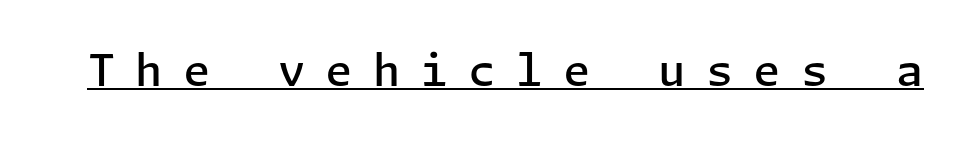
Q: Is the text bold? A: Semi-bold.
Q: Is the text italic (slanted)? A: No, it is upright.
Q: Is the typeface a serif or a sans-serif typeface? A: Sans-serif.
Q: Is the text underlined? A: Yes.
Q: Is the spacing between letters normal or unusually wide? A: Unusually wide.
Q: Width (condensed, normal, or wide)? A: Normal.
Q: Stroke contrast? A: Low.
Q: x-height? A: Medium.
